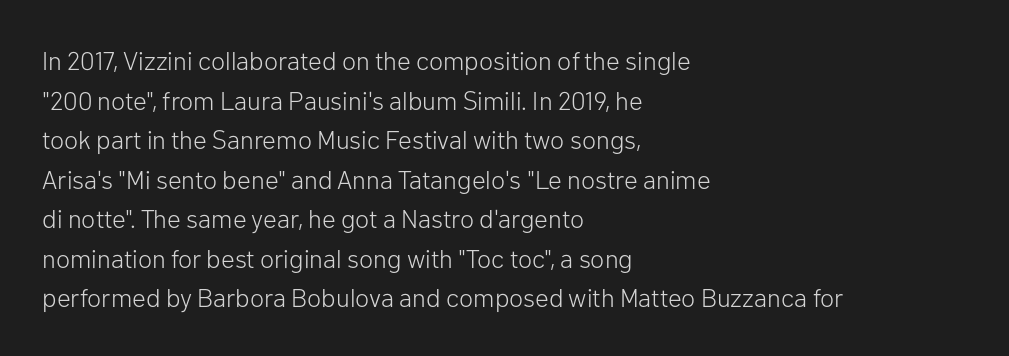
{"italic": "no", "bold": "no", "underline": "no", "align": "left", "line_spacing": "normal", "line_spacing_ratio": 1.52, "letter_spacing": "normal", "letter_spacing_em": 0.0, "glyph_px": 26}
